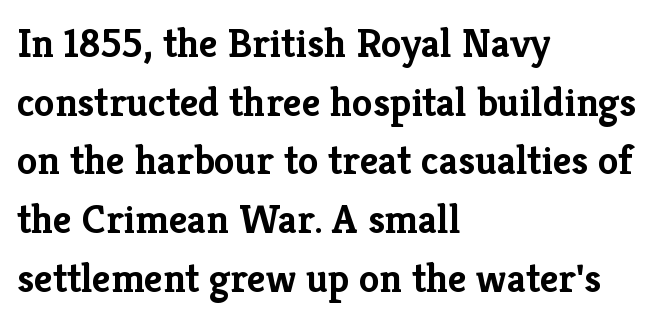
Q: Is the text bold? A: Yes.
Q: Is the text italic (slanted)? A: No, it is upright.
Q: Is the typeface a serif or a sans-serif typeface? A: Serif.
Q: Is the text underlined? A: No.
Q: How is the paragraph aligned? A: Left-aligned.
Q: Is the spacing between letters normal or unusually wide? A: Normal.
Q: Is the spacing between lines tight, normal or loose? A: Normal.
Q: Width (condensed, normal, or wide)? A: Normal.
Q: Stroke contrast? A: Low.
Q: x-height? A: Medium.
Q: Monospaced? A: No.
